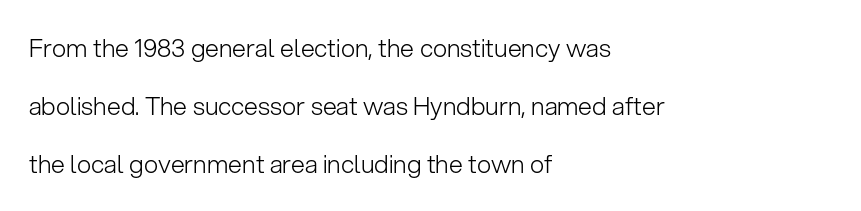
The image shows 25 px text type, upright; set left-aligned, loose line spacing (2.32x), normal letter spacing, not underlined.
